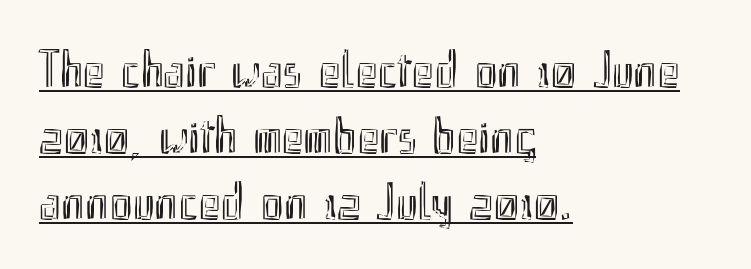
Q: Is the text italic (slanted)? A: No, it is upright.
Q: Is the text underlined? A: Yes.
Q: How is the paragraph aligned? A: Left-aligned.
Q: Is the spacing between letters normal or unusually wide? A: Normal.
Q: Is the spacing between lines tight, normal or loose? A: Normal.
Q: Width (condensed, normal, or wide)? A: Condensed.
Q: x-height? A: Small.
Q: Monospaced? A: No.
